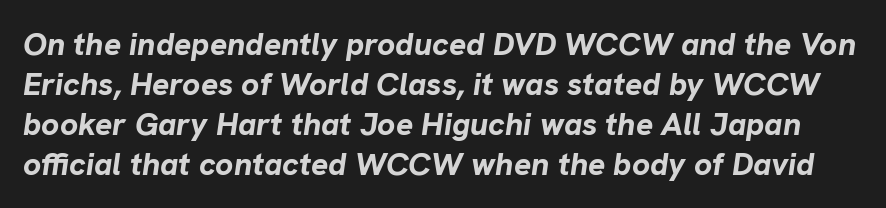
{"italic": "yes", "lean": "right", "slant_degrees": 8, "bold": "yes", "weight": "bold", "width": "normal", "stroke_contrast": "low", "x_height": "medium", "monospaced": "no", "underline": "no", "line_spacing": "normal", "line_spacing_ratio": 1.25, "letter_spacing": "normal", "letter_spacing_em": 0.0, "glyph_px": 32}
